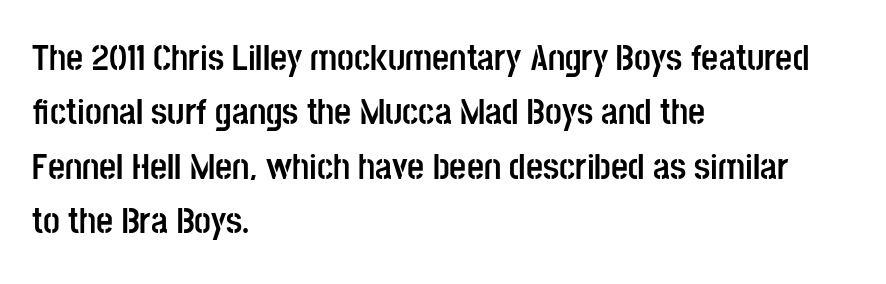
Q: Is the text bold? A: Yes.
Q: Is the text italic (slanted)? A: No, it is upright.
Q: Is the typeface a serif or a sans-serif typeface? A: Sans-serif.
Q: Is the text underlined? A: No.
Q: How is the paragraph aligned? A: Left-aligned.
Q: Is the spacing between letters normal or unusually wide? A: Normal.
Q: Is the spacing between lines tight, normal or loose? A: Normal.
Q: Width (condensed, normal, or wide)? A: Condensed.
Q: Stroke contrast? A: Low.
Q: x-height? A: Large.
Q: Monospaced? A: No.
